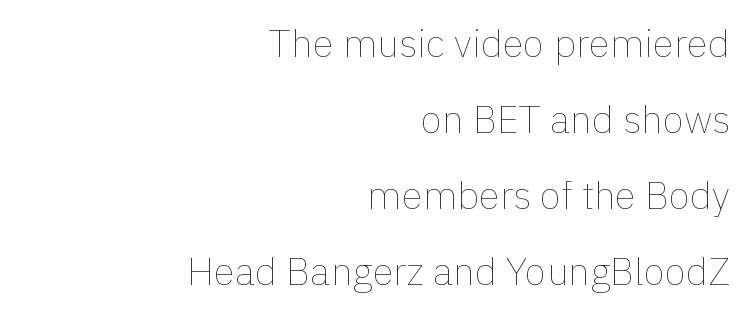
The image shows 39 px thin type, upright; set right-aligned, loose line spacing (1.95x), normal letter spacing, not underlined; a medium x-height.
